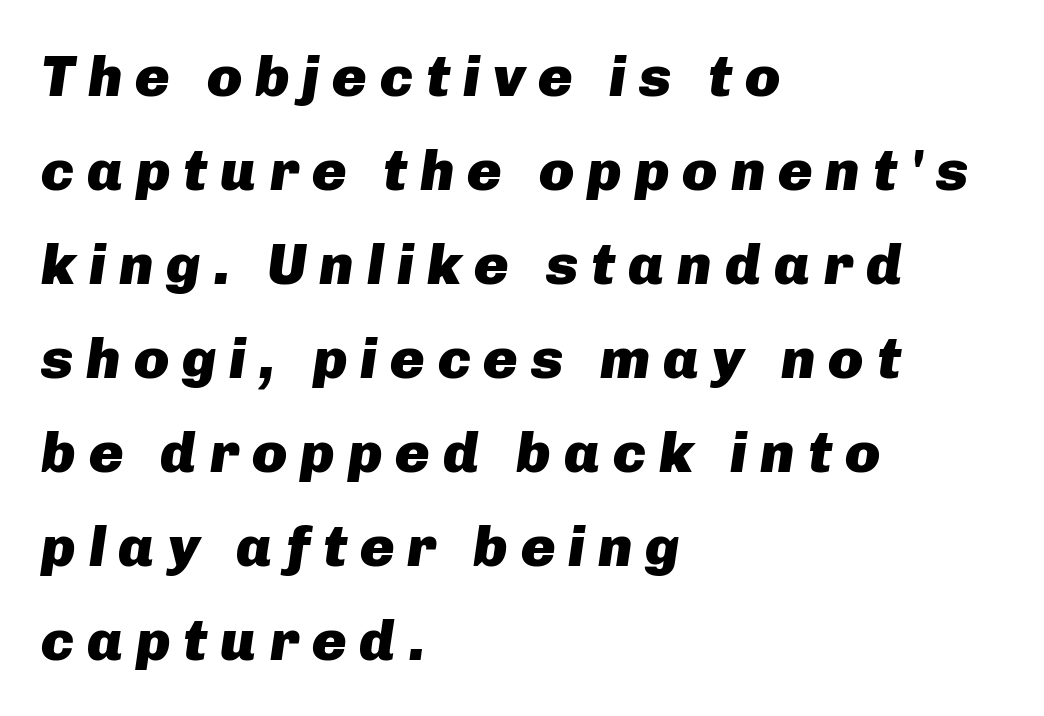
{"italic": "yes", "lean": "right", "slant_degrees": 8, "bold": "yes", "weight": "heavy", "width": "normal", "stroke_contrast": "low", "x_height": "medium", "monospaced": "no", "underline": "no", "align": "left", "line_spacing": "normal", "line_spacing_ratio": 1.62, "letter_spacing": "wide", "letter_spacing_em": 0.22, "glyph_px": 58}
